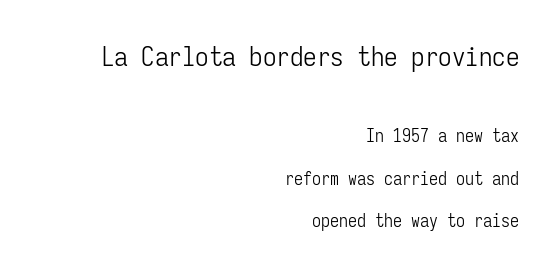
Q: Is the text bold? A: No.
Q: Is the text italic (slanted)? A: No, it is upright.
Q: Is the text underlined? A: No.
Q: How is the paragraph aligned? A: Right-aligned.
Q: Is the spacing between letters normal or unusually wide? A: Normal.
Q: Is the spacing between lines tight, normal or loose? A: Loose.
Q: Which block of text is set in a larger size, the first (top) or the second (bottom)? A: The first (top) one.
